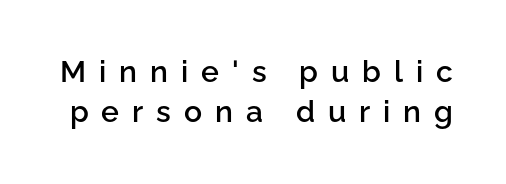
The letters advance in unequal steps, a hallmark of proportional type. Regarding serifs, this sample does without them. The specimen omits any rule beneath the text block's lines. This sample uses an upright cut, with every glyph sitting square on the baseline.
